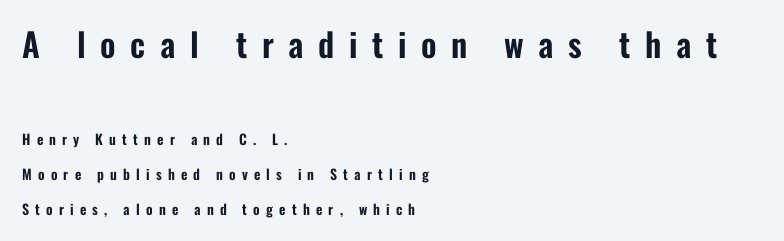
{"serif": "no", "italic": "no", "width": "condensed", "stroke_contrast": "low", "x_height": "medium", "monospaced": "no", "underline": "no", "align": "left", "line_spacing": "loose", "line_spacing_ratio": 2.48, "letter_spacing": "wide", "letter_spacing_em": 0.44, "larger_block": "first", "size_ratio": 2.36, "glyph_px": 33}
